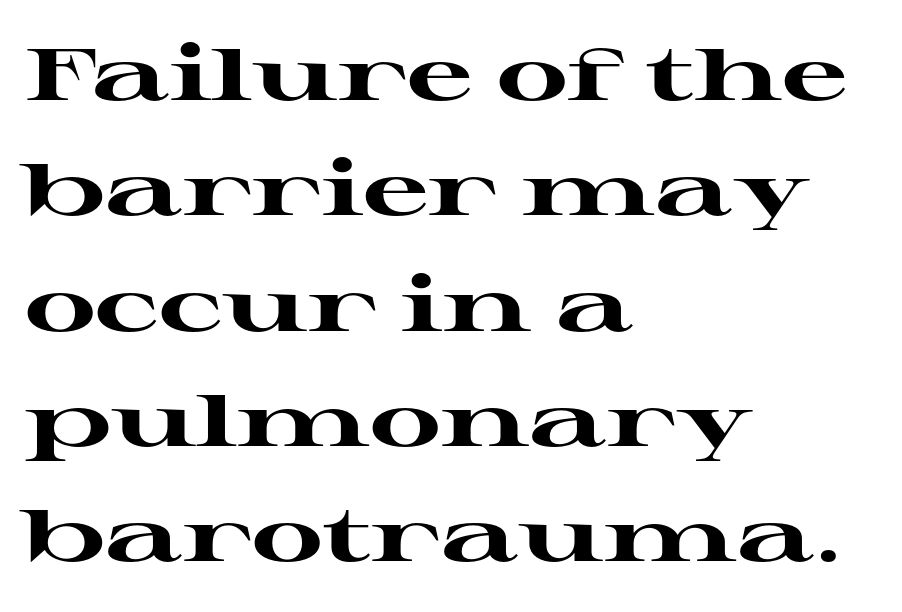
Q: Is the text bold? A: Yes.
Q: Is the text italic (slanted)? A: No, it is upright.
Q: Is the typeface a serif or a sans-serif typeface? A: Serif.
Q: Is the text underlined? A: No.
Q: How is the paragraph aligned? A: Left-aligned.
Q: Is the spacing between letters normal or unusually wide? A: Normal.
Q: Is the spacing between lines tight, normal or loose? A: Normal.
Q: Width (condensed, normal, or wide)? A: Wide.
Q: Stroke contrast? A: High.
Q: x-height? A: Medium.
Q: Monospaced? A: No.
